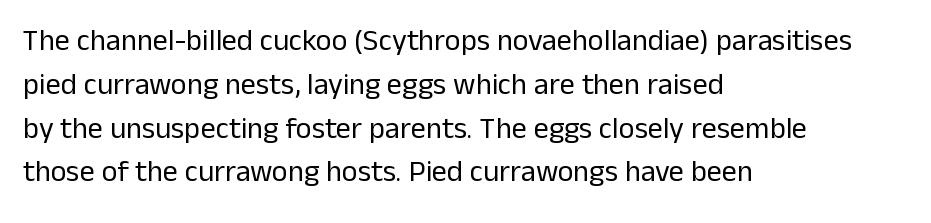
The lines are quadded left. The letters advance in unequal steps, a hallmark of proportional type. Tracking value appears to be zero — textbook default spacing. Compared with a typical body face, this is equally light or lighter still. Tall strokes in this sample are plumb rather than angled.
